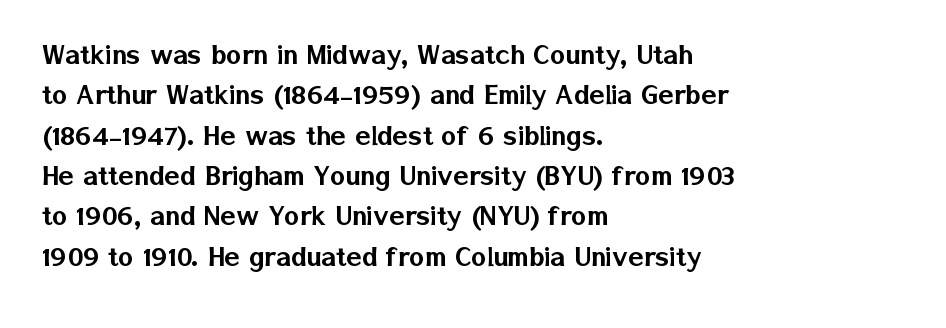
The passage shown is typeset with a sans-serif family. The strip under each line holds only bare page. Regarding leading, the lines here are spaced in the standard way. Looks like regular typesetting: each glyph gets only the width it needs. Left-aligned paragraph, ragged on the right. Upright lettering throughout.
